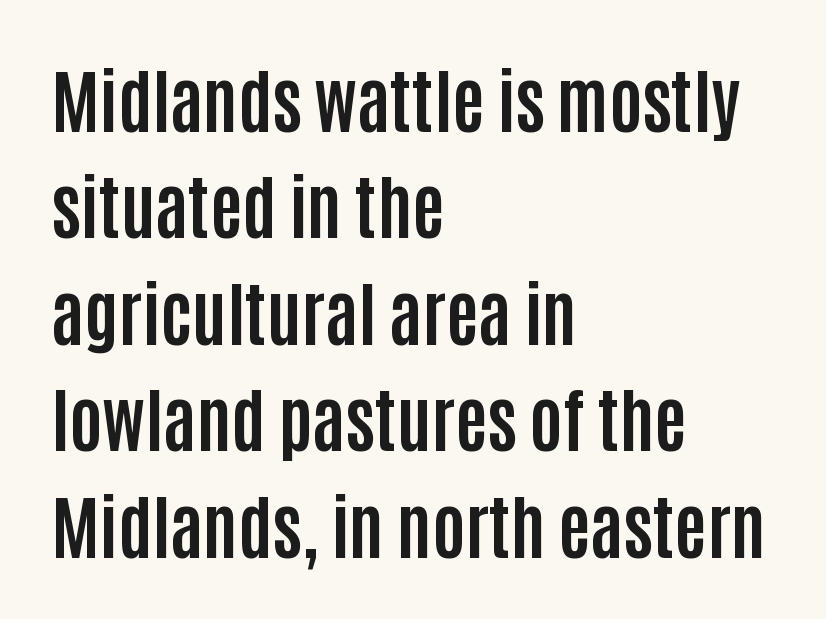
You can tell it's not italic because the verticals are truly vertical. Does extra space separate the letters? No, they use regular spacing. The baseline area is clear. Spacing verdict: proportional, widths tailored to each character.
